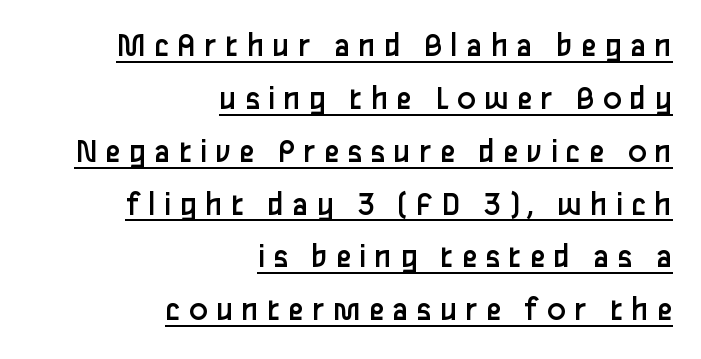
The image shows 35 px regular-weight sans-serif type, upright; set right-aligned, normal line spacing (1.51x), unusually wide letter spacing (+0.23 em), underlined; low stroke contrast and a medium x-height.
